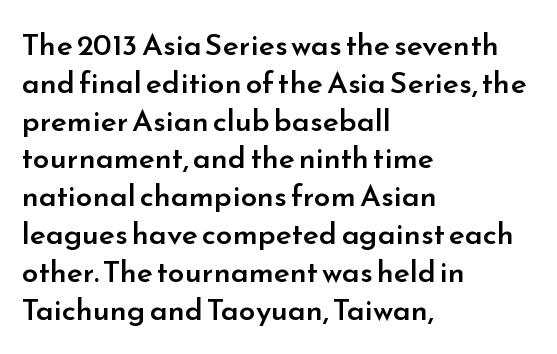
The image shows 30 px semibold sans-serif type, upright; set left-aligned, normal line spacing (1.26x), normal letter spacing, not underlined; low stroke contrast and a small x-height.
